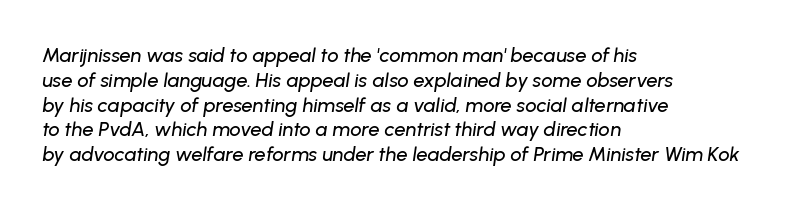
Q: Is the text italic (slanted)? A: Yes, it leans right by about 8 degrees.
Q: Is the text underlined? A: No.
Q: How is the paragraph aligned? A: Left-aligned.
Q: Is the spacing between letters normal or unusually wide? A: Normal.
